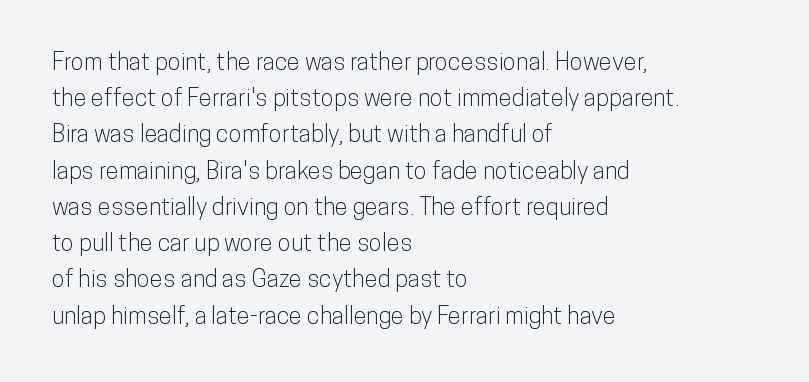
{"italic": "no", "underline": "no", "align": "left", "line_spacing": "normal", "line_spacing_ratio": 1.51, "letter_spacing": "normal", "letter_spacing_em": 0.0, "glyph_px": 24}
